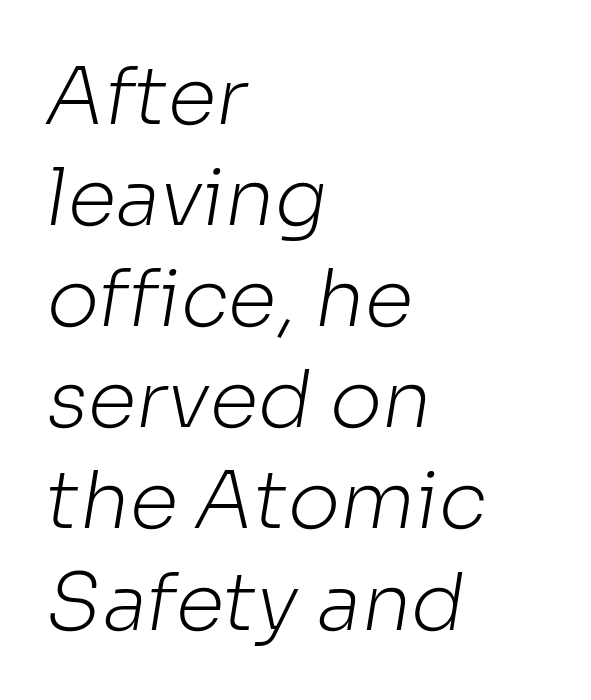
{"serif": "no", "bold": "no", "weight": "light", "width": "normal", "stroke_contrast": "low", "x_height": "medium", "monospaced": "no", "underline": "no", "align": "left", "line_spacing": "normal", "line_spacing_ratio": 1.28, "letter_spacing": "normal", "letter_spacing_em": 0.0, "glyph_px": 79}
